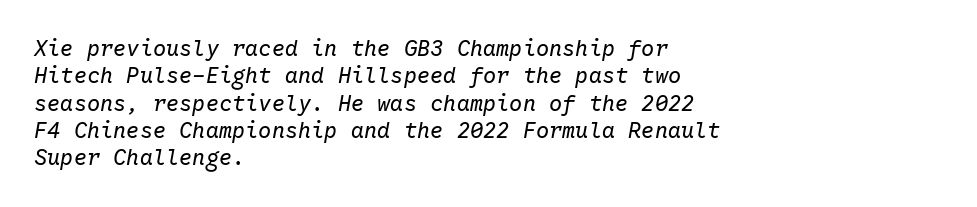
The image shows 22 px text type, italic (leaning right); set left-aligned, line spacing 1.24x, normal letter spacing, not underlined.
